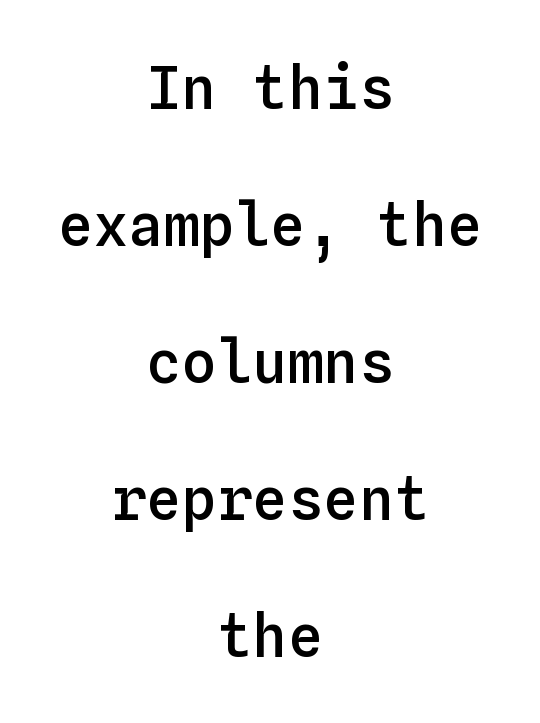
{"italic": "no", "bold": "semi", "weight": "semibold", "width": "normal", "stroke_contrast": "low", "x_height": "medium", "monospaced": "yes", "underline": "no", "align": "center", "line_spacing": "loose", "line_spacing_ratio": 2.32, "letter_spacing": "normal", "letter_spacing_em": 0.0, "glyph_px": 59}
